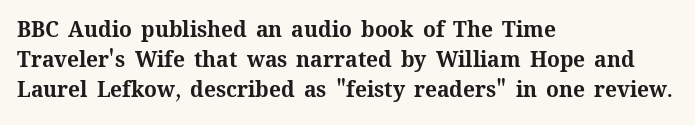
The image shows 21 px bold type, upright; set left-aligned, normal line spacing (1.42x), normal letter spacing, not underlined.
